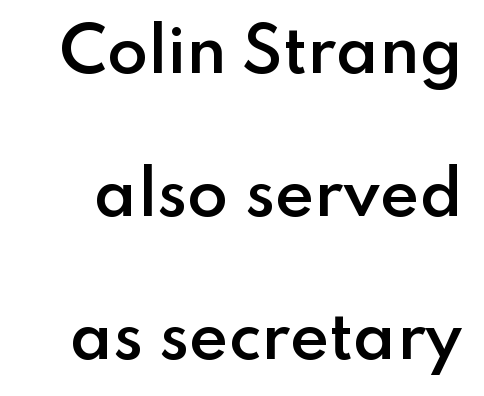
{"serif": "no", "italic": "no", "bold": "semi", "weight": "semibold", "width": "normal", "stroke_contrast": "low", "x_height": "small", "monospaced": "no", "underline": "no", "line_spacing": "loose", "line_spacing_ratio": 2.38, "letter_spacing": "normal", "letter_spacing_em": 0.0, "glyph_px": 60}
